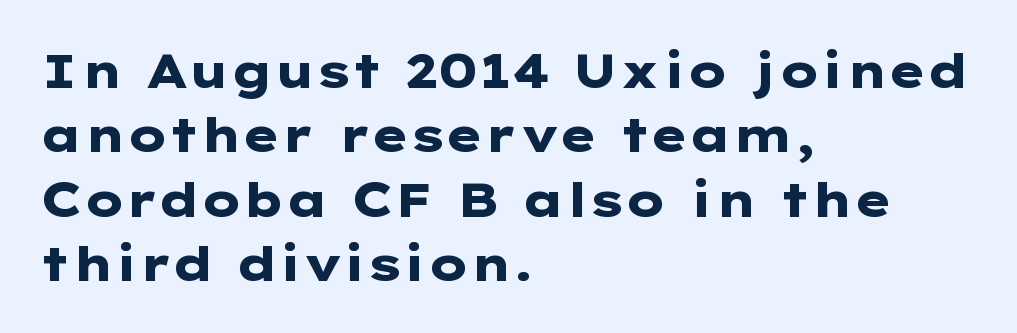
Stroke thickness is high; the sample reads as a true bold. Caption: multi-line text, flush left, ragged right. Regarding serifs, this sample does without them. When letters stand straight like this, we call the style roman or upright. Tracking value appears to be zero — textbook default spacing. Regarding leading, the lines here are spaced in the standard way.
